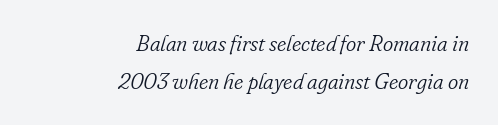
The image shows 22 px text type, italic (leaning right); set right-aligned, line spacing 1.74x, normal letter spacing, not underlined.
